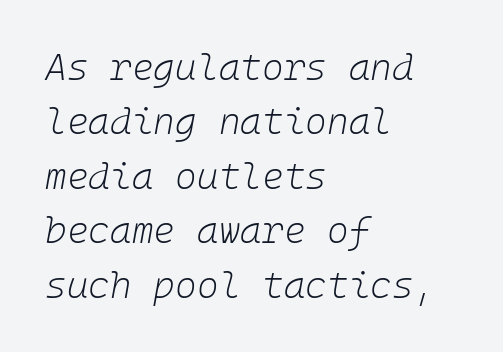
{"italic": "yes", "lean": "right", "slant_degrees": 10, "bold": "no", "weight": "light", "width": "normal", "stroke_contrast": "low", "x_height": "medium", "underline": "no", "align": "left", "line_spacing": "normal", "line_spacing_ratio": 1.47, "letter_spacing": "normal", "letter_spacing_em": 0.0, "glyph_px": 37}
